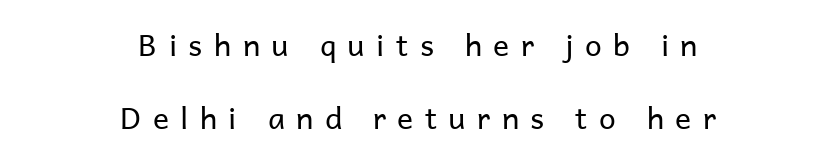
Q: Is the text bold? A: No.
Q: Is the text italic (slanted)? A: No, it is upright.
Q: Is the typeface a serif or a sans-serif typeface? A: Sans-serif.
Q: Is the text underlined? A: No.
Q: How is the paragraph aligned? A: Centered.
Q: Is the spacing between letters normal or unusually wide? A: Unusually wide.
Q: Is the spacing between lines tight, normal or loose? A: Loose.
Q: Width (condensed, normal, or wide)? A: Normal.
Q: Stroke contrast? A: Low.
Q: x-height? A: Medium.
Q: Monospaced? A: No.
